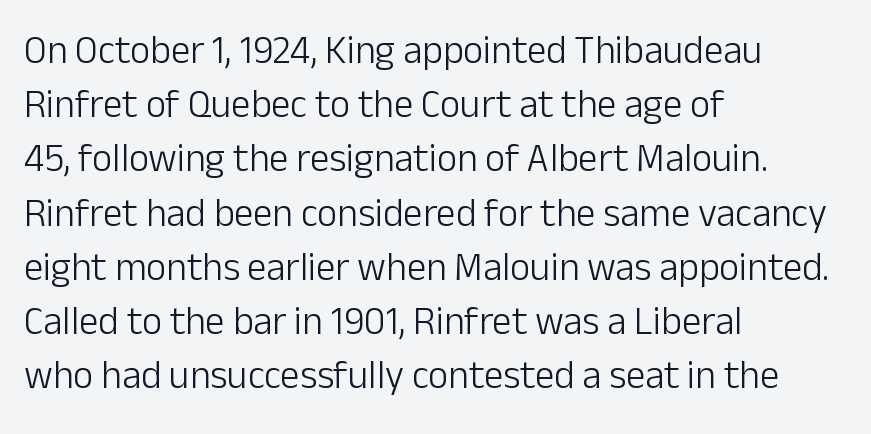
Q: Is the text bold? A: No.
Q: Is the text italic (slanted)? A: No, it is upright.
Q: Is the typeface a serif or a sans-serif typeface? A: Sans-serif.
Q: Is the text underlined? A: No.
Q: How is the paragraph aligned? A: Left-aligned.
Q: Is the spacing between letters normal or unusually wide? A: Normal.
Q: Is the spacing between lines tight, normal or loose? A: Normal.
Q: Width (condensed, normal, or wide)? A: Normal.
Q: Stroke contrast? A: Low.
Q: x-height? A: Medium.
Q: Monospaced? A: No.
